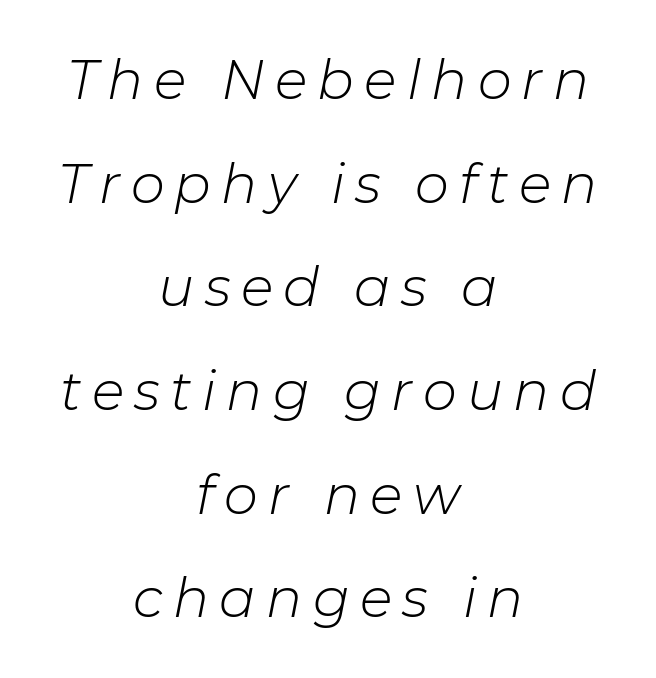
The image shows 54 px light type, italic (leaning right); set centered, loose line spacing (1.92x), not underlined; low stroke contrast and a medium x-height.
